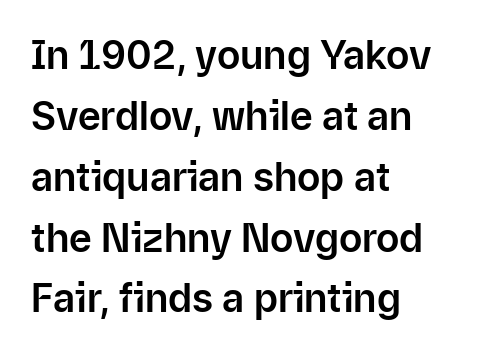
{"serif": "no", "italic": "no", "width": "normal", "stroke_contrast": "low", "x_height": "medium", "monospaced": "no", "underline": "no", "align": "left", "line_spacing": "normal", "line_spacing_ratio": 1.56, "letter_spacing": "normal", "letter_spacing_em": 0.0, "glyph_px": 39}
